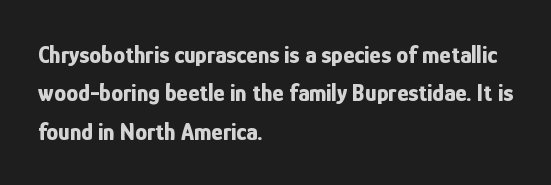
{"italic": "no", "bold": "yes", "underline": "no", "align": "left", "line_spacing": "normal", "line_spacing_ratio": 1.6, "letter_spacing": "normal", "letter_spacing_em": 0.0, "glyph_px": 24}
